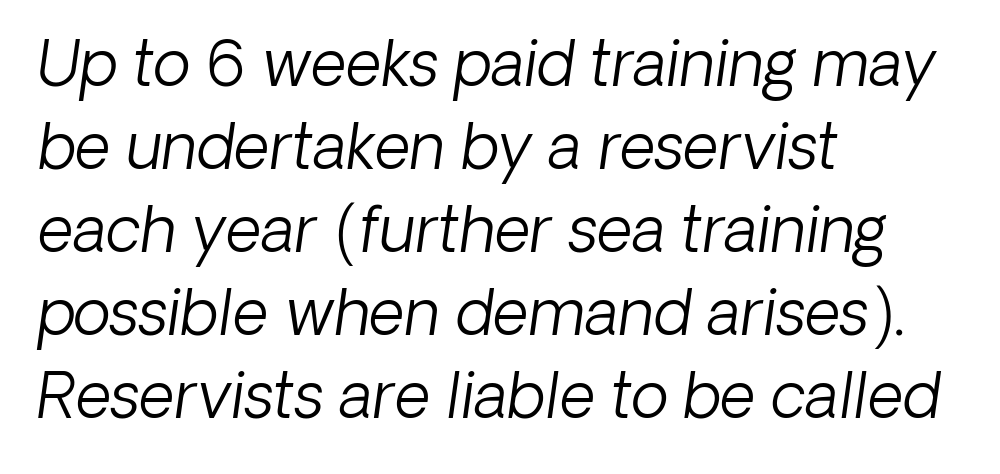
{"italic": "yes", "lean": "right", "slant_degrees": 8, "bold": "no", "weight": "light", "width": "normal", "stroke_contrast": "low", "x_height": "medium", "monospaced": "no", "underline": "no", "align": "left", "line_spacing": "normal", "line_spacing_ratio": 1.34, "letter_spacing": "normal", "letter_spacing_em": 0.0, "glyph_px": 62}
